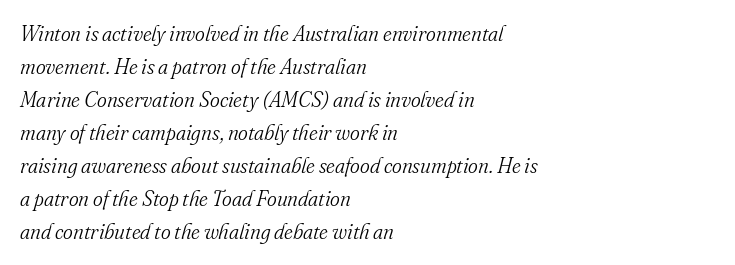
The image shows 21 px text type, italic (leaning right); set left-aligned, normal line spacing (1.57x), normal letter spacing, not underlined.
